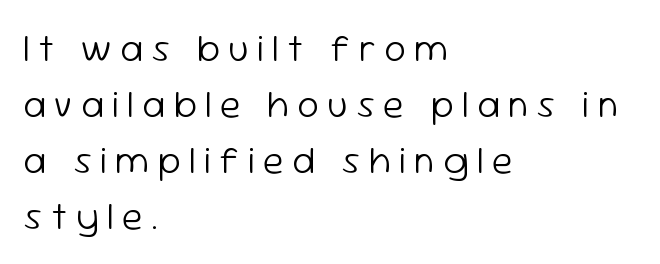
Q: Is the text bold? A: No.
Q: Is the text italic (slanted)? A: No, it is upright.
Q: Is the typeface a serif or a sans-serif typeface? A: Sans-serif.
Q: Is the text underlined? A: No.
Q: How is the paragraph aligned? A: Left-aligned.
Q: Is the spacing between letters normal or unusually wide? A: Unusually wide.
Q: Is the spacing between lines tight, normal or loose? A: Normal.
Q: Width (condensed, normal, or wide)? A: Normal.
Q: Stroke contrast? A: Low.
Q: x-height? A: Medium.
Q: Monospaced? A: No.
